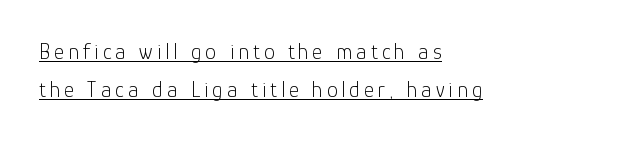
The image shows 22 px text type, upright; set left-aligned, line spacing 1.72x, underlined.
